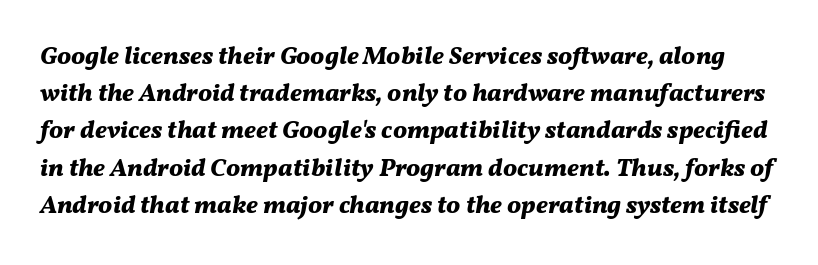
Q: Is the text bold? A: Yes.
Q: Is the text italic (slanted)? A: Yes, it leans right by about 11 degrees.
Q: Is the text underlined? A: No.
Q: Is the spacing between letters normal or unusually wide? A: Normal.
Q: Is the spacing between lines tight, normal or loose? A: Normal.
